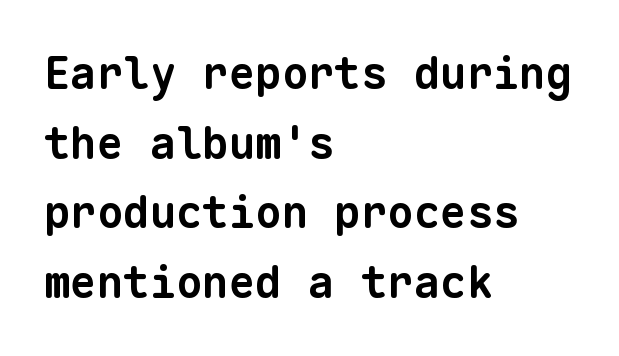
Q: Is the text bold? A: Yes.
Q: Is the typeface a serif or a sans-serif typeface? A: Sans-serif.
Q: Is the text underlined? A: No.
Q: How is the paragraph aligned? A: Left-aligned.
Q: Is the spacing between letters normal or unusually wide? A: Normal.
Q: Is the spacing between lines tight, normal or loose? A: Normal.
Q: Width (condensed, normal, or wide)? A: Normal.
Q: Stroke contrast? A: Low.
Q: x-height? A: Medium.
Q: Monospaced? A: Yes.
